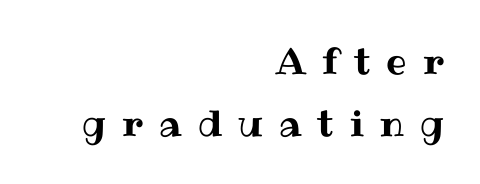
{"italic": "no", "width": "normal", "stroke_contrast": "medium", "x_height": "medium", "monospaced": "no", "underline": "no", "align": "right", "line_spacing_ratio": 1.72, "letter_spacing": "wide", "letter_spacing_em": 0.45, "glyph_px": 36}
